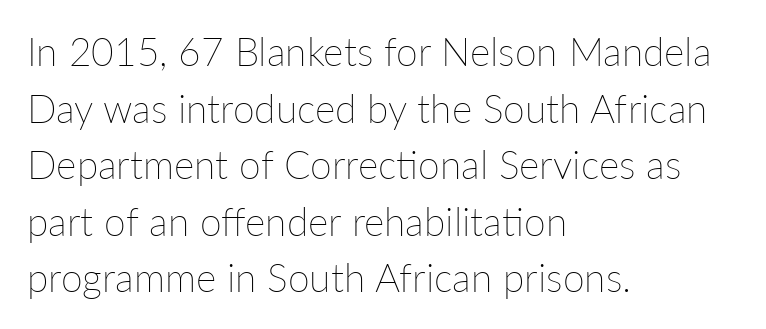
The compositor pushed each line to the left boundary. Notice how the stems are strictly vertical — no italics here. Spacing verdict: proportional, widths tailored to each character. Is this a heavy cut? Hardly; it is regular or lighter. Words appear dense and cohesive because spacing is normal. Check the space under the baseline: it is left empty.
